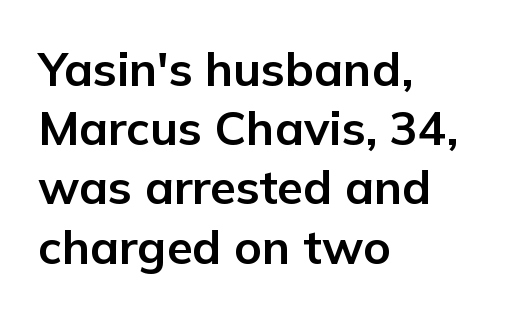
Q: Is the text bold? A: Yes.
Q: Is the text italic (slanted)? A: No, it is upright.
Q: Is the typeface a serif or a sans-serif typeface? A: Sans-serif.
Q: Is the text underlined? A: No.
Q: How is the paragraph aligned? A: Left-aligned.
Q: Is the spacing between letters normal or unusually wide? A: Normal.
Q: Is the spacing between lines tight, normal or loose? A: Normal.
Q: Width (condensed, normal, or wide)? A: Normal.
Q: Stroke contrast? A: Low.
Q: x-height? A: Medium.
Q: Monospaced? A: No.
